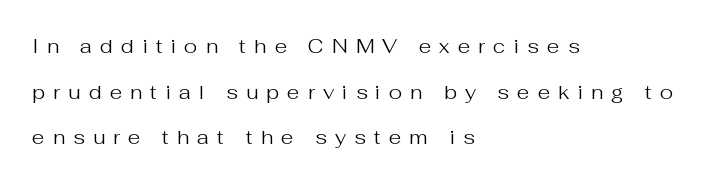
The image shows 20 px text type, upright; set left-aligned, loose line spacing (2.28x), unusually wide letter spacing (+0.41 em), not underlined.
